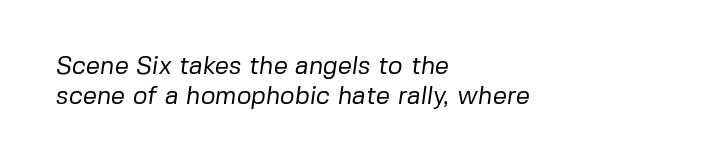
{"bold": "no", "underline": "no", "align": "left", "line_spacing_ratio": 1.2, "letter_spacing": "normal", "letter_spacing_em": 0.0, "glyph_px": 25}
